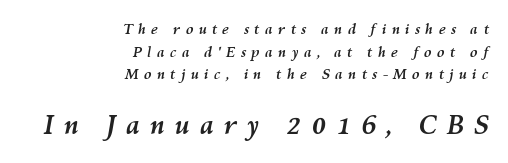
Between one letter and the next there's a generous, obvious gap. The space directly below the letters is spotless. Which chunk is bigger? The second one — the bottom block dwarfs the top. As a designer I'd log this as weight 700, bold. Yep, that's italic — everything's leaning. What's the leading like? Ordinary, nothing unusual.
